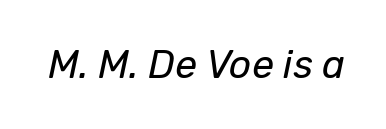
Q: Is the text bold? A: No.
Q: Is the text italic (slanted)? A: Yes, it leans right by about 12 degrees.
Q: Is the text underlined? A: No.
Q: Is the spacing between letters normal or unusually wide? A: Normal.
Q: Width (condensed, normal, or wide)? A: Normal.
Q: Stroke contrast? A: Low.
Q: x-height? A: Medium.
Q: Monospaced? A: No.
